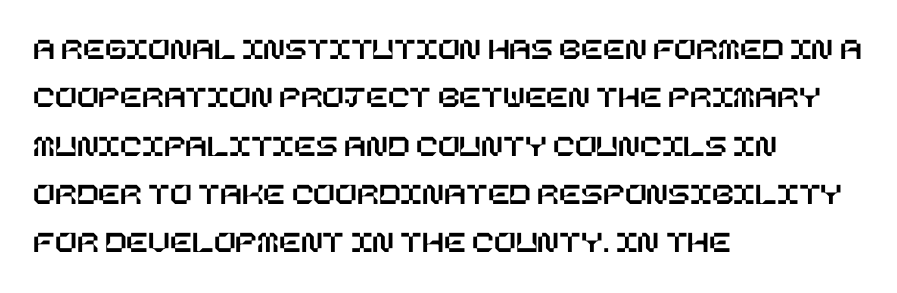
{"italic": "no", "width": "normal", "stroke_contrast": "low", "x_height": "large", "underline": "no", "align": "left", "line_spacing": "normal", "line_spacing_ratio": 1.51, "letter_spacing": "normal", "letter_spacing_em": 0.0, "glyph_px": 32}
